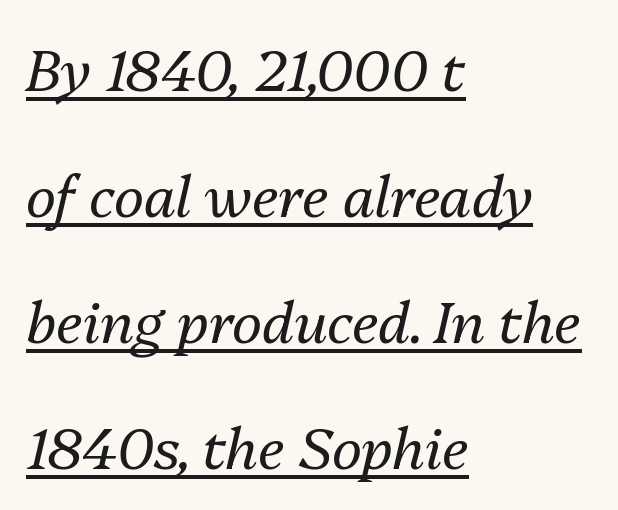
Rows of type keep a wide berth in the vertical direction. These lines keep a tight, regular rhythm from letter to letter. Think of a printed novel: that variable character pitch is what you see here. The typesetter has applied underlining to the passage shown.
